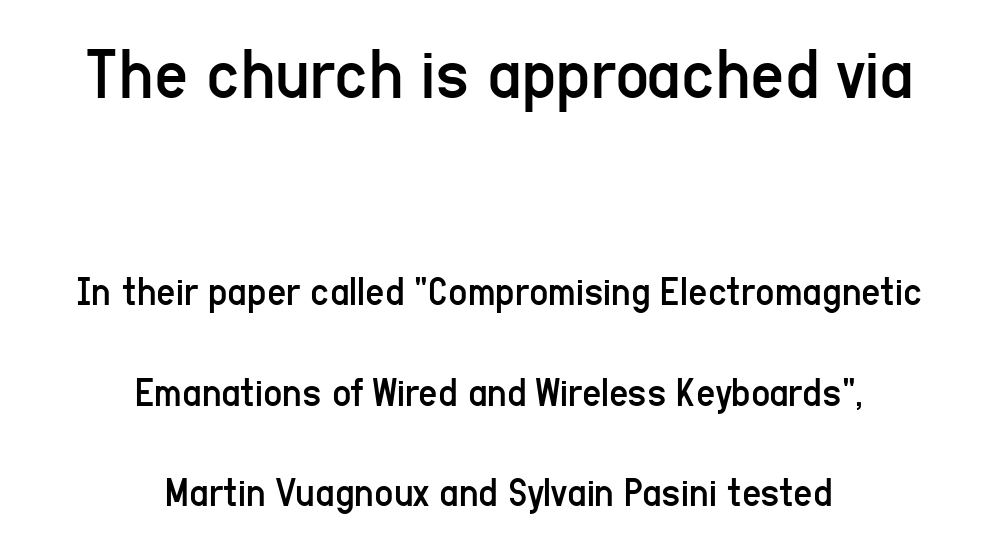
The initial chunk of copy outweighs the following chunk in type size. No extra tracking has been applied to these lines. Centered paragraph, ragged on both sides. The axis of the letterforms is exactly vertical. Students, observe: this is what heavily led, spacious text looks like.
